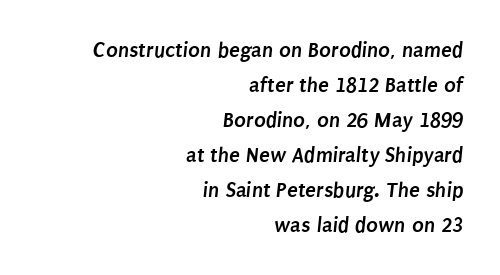
The image shows 22 px bold type; set right-aligned, normal line spacing (1.59x), normal letter spacing, not underlined.
